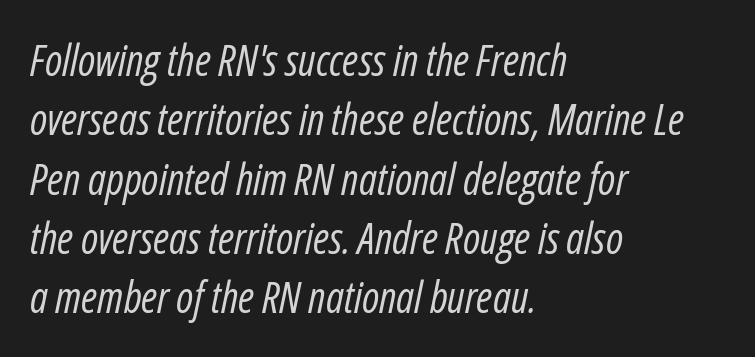
The image shows 43 px regular-weight, condensed type, italic (leaning right); set left-aligned, normal line spacing (1.38x), normal letter spacing, not underlined; low stroke contrast and a medium x-height.
